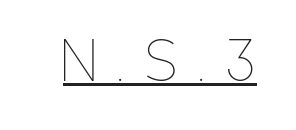
Weight class: somewhere from thin through regular. The type sits square on the baseline with zero lean. Display-style spreading of the glyphs; the letterfit is very open. Has an underline been added? It has.
